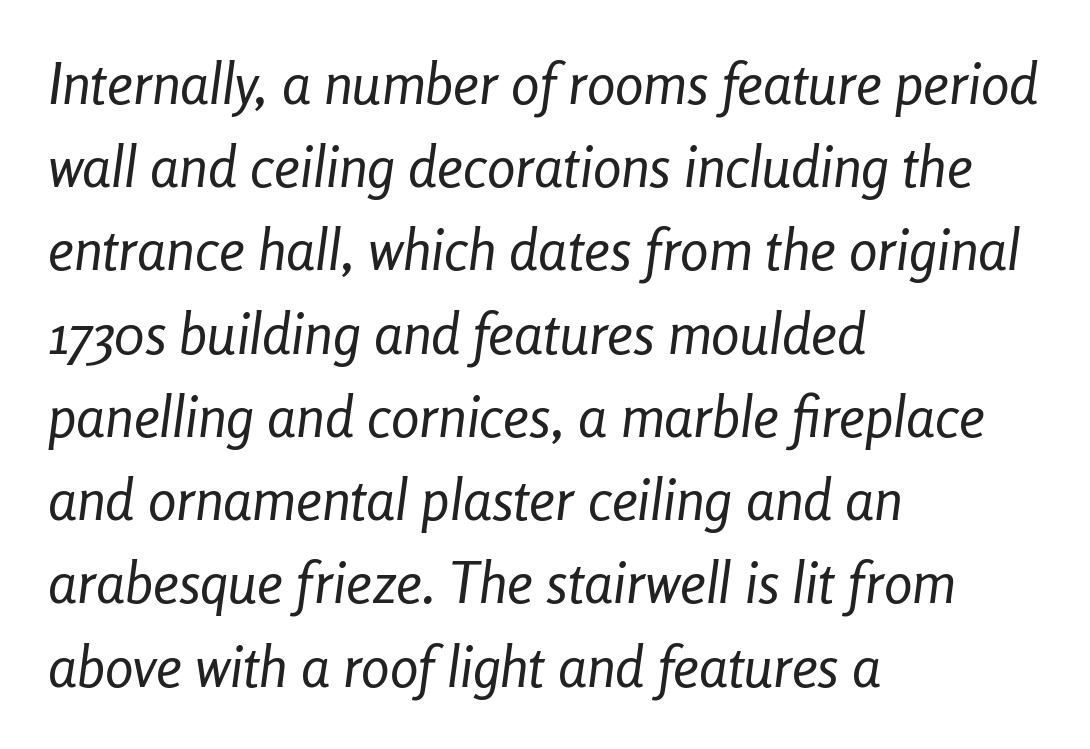
Is there much room between lines? A standard amount, neither cramped nor airy. Compared with a typical body face, this is equally light or lighter still. Observe the ordinary spacing: letters are neighbours, not strangers. The words here are not underlined. Varying glyph widths throughout — classic text-font behaviour.
